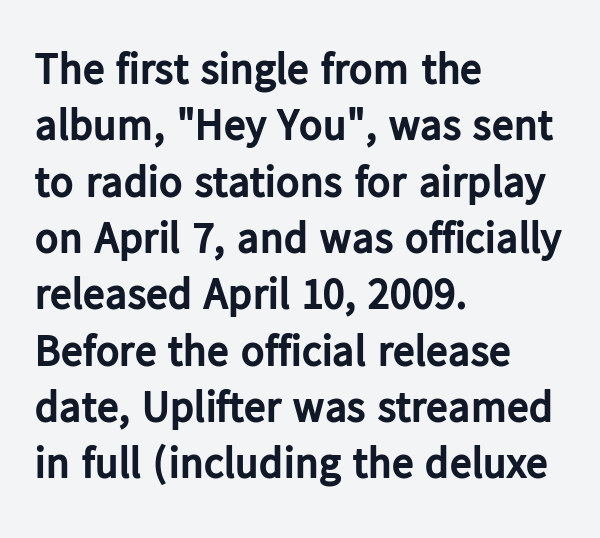
Q: Is the text bold? A: Yes.
Q: Is the text italic (slanted)? A: No, it is upright.
Q: Is the typeface a serif or a sans-serif typeface? A: Sans-serif.
Q: Is the text underlined? A: No.
Q: How is the paragraph aligned? A: Left-aligned.
Q: Is the spacing between letters normal or unusually wide? A: Normal.
Q: Is the spacing between lines tight, normal or loose? A: Normal.
Q: Width (condensed, normal, or wide)? A: Normal.
Q: Stroke contrast? A: Low.
Q: x-height? A: Medium.
Q: Monospaced? A: No.
